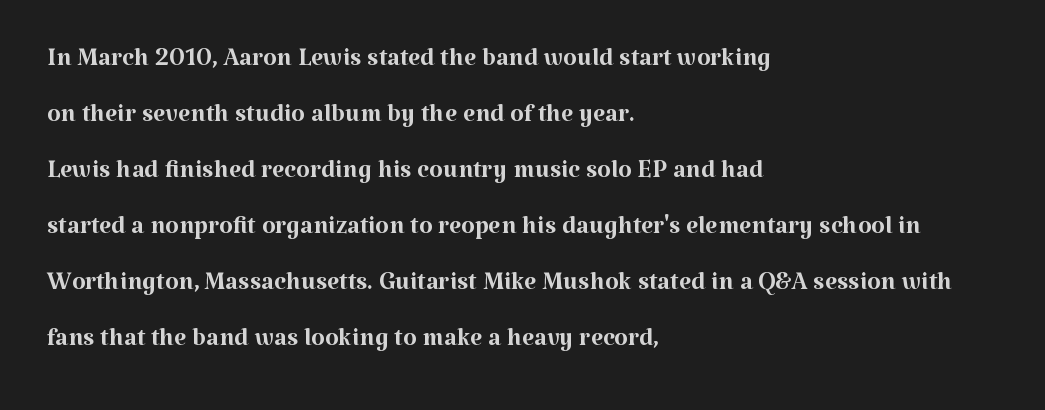
{"serif": "yes", "italic": "no", "bold": "no", "weight": "regular", "width": "normal", "stroke_contrast": "medium", "x_height": "medium", "monospaced": "no", "underline": "no", "align": "left", "line_spacing": "normal", "line_spacing_ratio": 1.6, "letter_spacing": "normal", "letter_spacing_em": 0.0, "glyph_px": 35}
